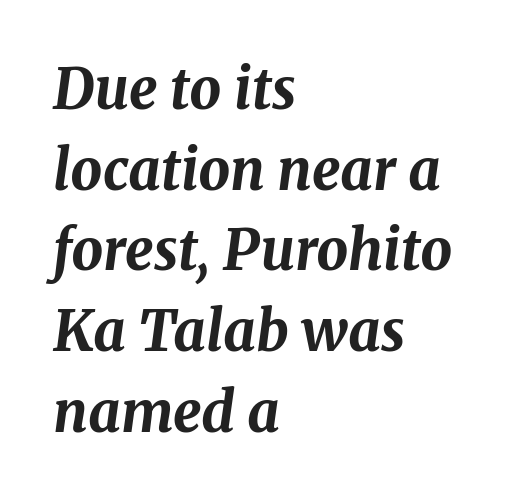
This sample keeps an unexceptional amount of space between lines. The sample has been set heavy, in full bold. Quick note: underline off. Nobody touched the tracking dial on this one. The lettering tilts uniformly, giving the passage an italic look.
